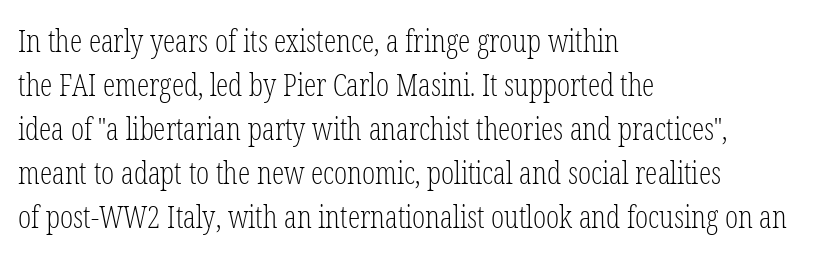
The image shows 31 px light, condensed serif type, upright; set left-aligned, normal line spacing (1.42x), normal letter spacing, not underlined; low stroke contrast and a medium x-height.
